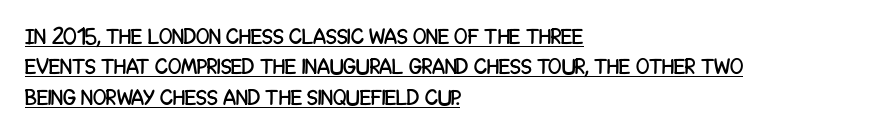
The image shows 22 px text type, upright; set left-aligned, normal line spacing (1.38x), normal letter spacing, underlined.
